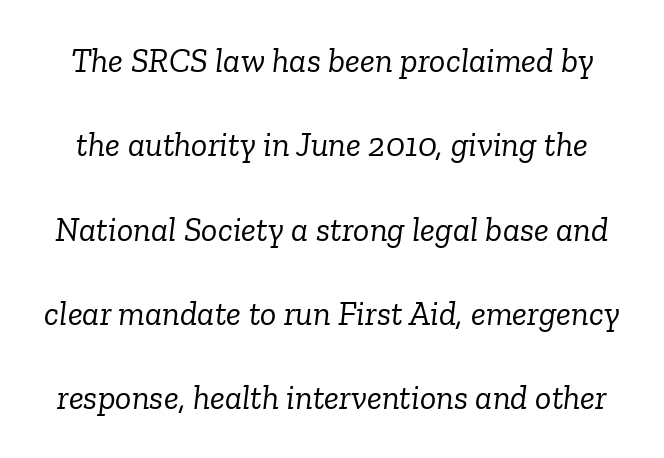
The image shows 34 px light serif type, italic (leaning right); set loose line spacing (2.48x), normal letter spacing, not underlined; low stroke contrast and a medium x-height.
